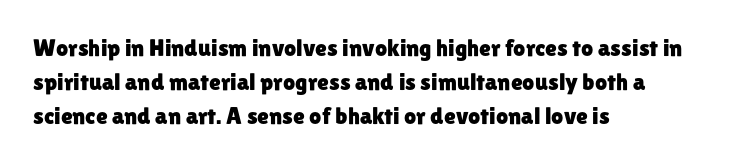
{"italic": "no", "underline": "no", "align": "left", "line_spacing": "normal", "line_spacing_ratio": 1.42, "letter_spacing": "normal", "letter_spacing_em": 0.0, "glyph_px": 24}
